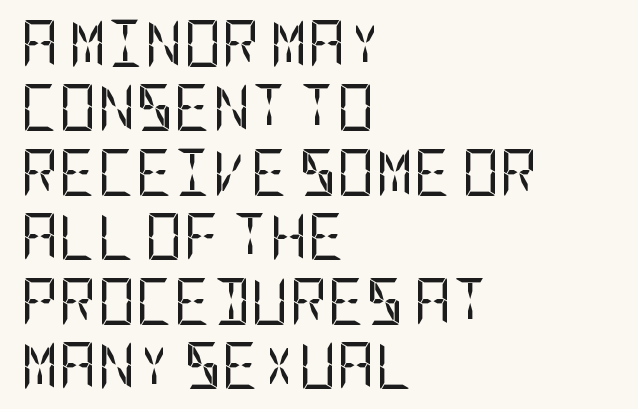
{"serif": "no", "italic": "no", "bold": "no", "weight": "regular", "width": "condensed", "stroke_contrast": "low", "x_height": "large", "underline": "no", "align": "left", "line_spacing": "normal", "line_spacing_ratio": 1.37, "letter_spacing": "normal", "letter_spacing_em": 0.0, "glyph_px": 47}
